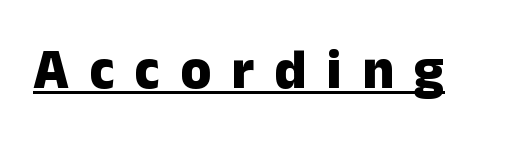
{"serif": "no", "italic": "no", "bold": "yes", "weight": "heavy", "width": "normal", "stroke_contrast": "low", "x_height": "medium", "monospaced": "no", "underline": "yes", "letter_spacing": "wide", "letter_spacing_em": 0.36, "glyph_px": 56}
